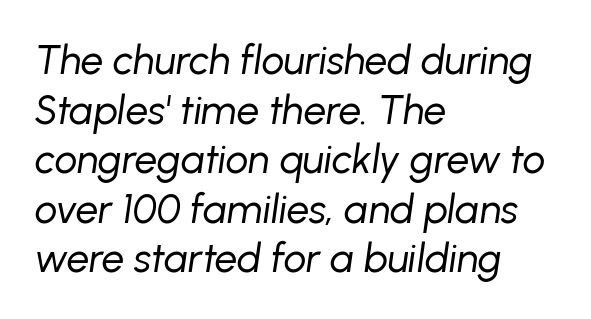
{"italic": "yes", "lean": "right", "slant_degrees": 8, "bold": "no", "weight": "regular", "width": "normal", "stroke_contrast": "low", "x_height": "medium", "monospaced": "no", "underline": "no", "align": "left", "line_spacing_ratio": 1.24, "letter_spacing": "normal", "letter_spacing_em": 0.0, "glyph_px": 40}
